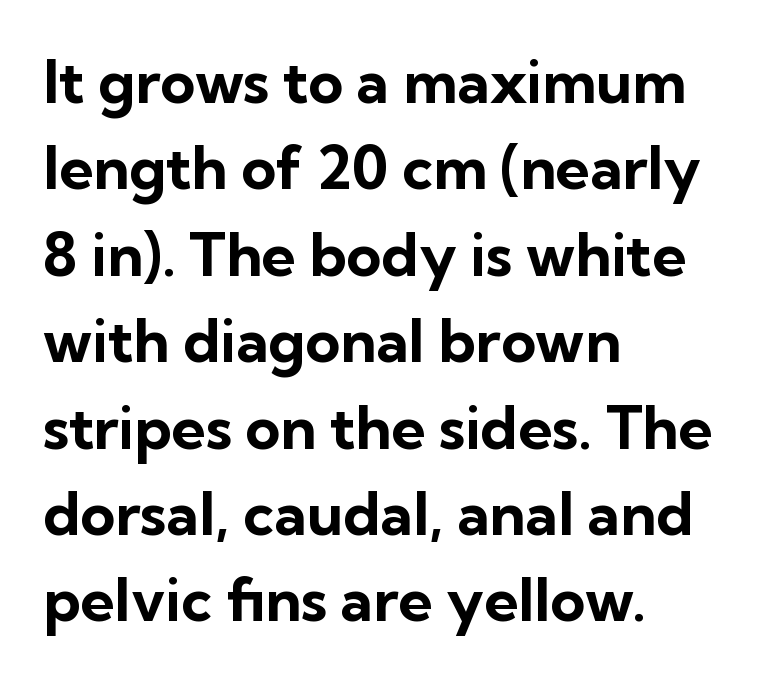
{"serif": "no", "italic": "no", "bold": "yes", "weight": "bold", "width": "normal", "stroke_contrast": "low", "x_height": "medium", "monospaced": "no", "underline": "no", "align": "left", "line_spacing": "normal", "line_spacing_ratio": 1.44, "letter_spacing": "normal", "letter_spacing_em": 0.0, "glyph_px": 60}
